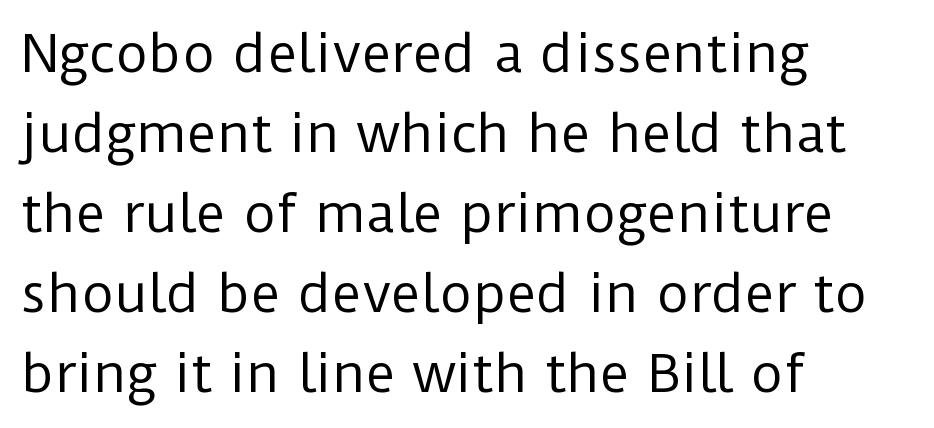
Q: Is the text bold? A: No.
Q: Is the text italic (slanted)? A: No, it is upright.
Q: Is the typeface a serif or a sans-serif typeface? A: Sans-serif.
Q: Is the text underlined? A: No.
Q: How is the paragraph aligned? A: Left-aligned.
Q: Is the spacing between letters normal or unusually wide? A: Normal.
Q: Is the spacing between lines tight, normal or loose? A: Normal.
Q: Width (condensed, normal, or wide)? A: Normal.
Q: Stroke contrast? A: Low.
Q: x-height? A: Medium.
Q: Monospaced? A: No.
